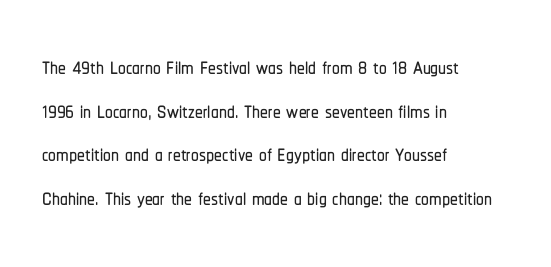
Q: Is the text italic (slanted)? A: No, it is upright.
Q: Is the typeface a serif or a sans-serif typeface? A: Sans-serif.
Q: Is the text underlined? A: No.
Q: How is the paragraph aligned? A: Left-aligned.
Q: Is the spacing between letters normal or unusually wide? A: Normal.
Q: Is the spacing between lines tight, normal or loose? A: Normal.
Q: Width (condensed, normal, or wide)? A: Condensed.
Q: Stroke contrast? A: Low.
Q: x-height? A: Medium.
Q: Monospaced? A: No.
